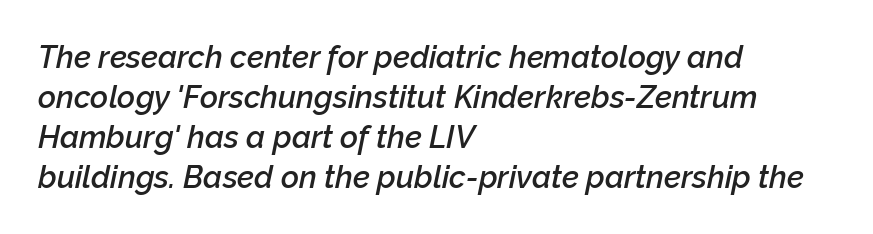
Q: Is the text bold? A: Semi-bold.
Q: Is the text italic (slanted)? A: Yes, it leans right by about 12 degrees.
Q: Is the text underlined? A: No.
Q: How is the paragraph aligned? A: Left-aligned.
Q: Is the spacing between letters normal or unusually wide? A: Normal.
Q: Is the spacing between lines tight, normal or loose? A: Normal.
Q: Width (condensed, normal, or wide)? A: Normal.
Q: Stroke contrast? A: Low.
Q: x-height? A: Medium.
Q: Monospaced? A: No.
